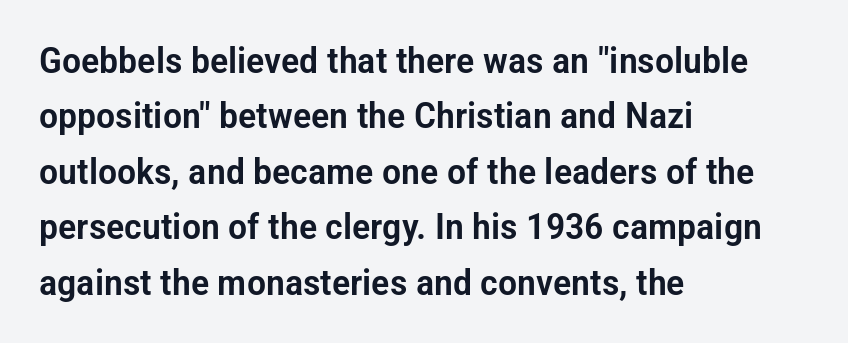
Notice how the stems are strictly vertical — no italics here. A bare baseline throughout the passage. Unlike a traditional serif, this face leaves its strokes unadorned. Visually the block forms a straight wall on the left and a jagged coastline on the right. Compared with typical paragraphs, the rows here are spaced about the same. Think of a printed novel: that variable character pitch is what you see here.
